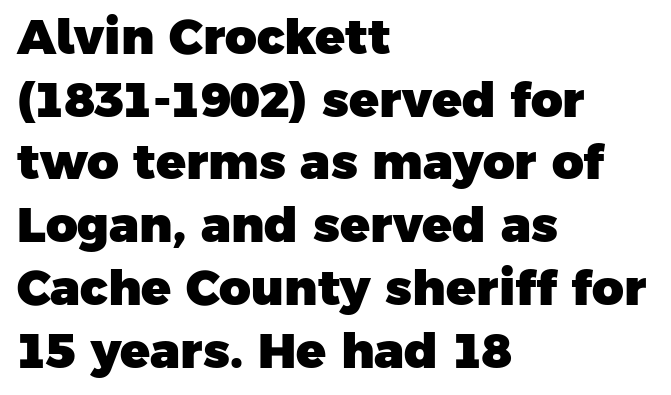
Spacing between characters is what you'd get straight out of the box. Each letter keeps its own natural width here, so spacing adapts to shape. The specimen omits any rule beneath the text block's lines. What kind of face is this? One without serifs — a sans. This sample keeps an unexceptional amount of space between lines.
